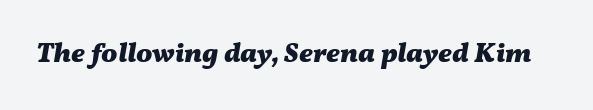
Q: Is the text bold? A: Yes.
Q: Is the text italic (slanted)? A: Yes, it leans right by about 11 degrees.
Q: Is the text underlined? A: No.
Q: Is the spacing between letters normal or unusually wide? A: Normal.
